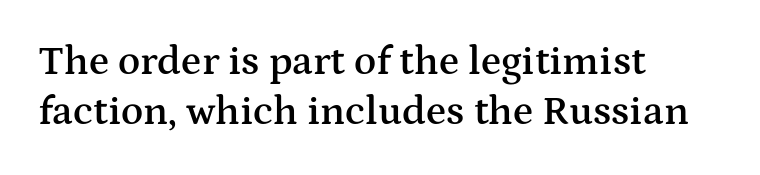
Font category for this specimen: serif. Glyph-to-glyph distance matches everyday printed text. Which margin do the lines hug? The left one — the right edge is uneven. This is the regular roman posture of the typeface. The words here are not underlined. Weight check: semibold — heavier than regular, not quite bold.
